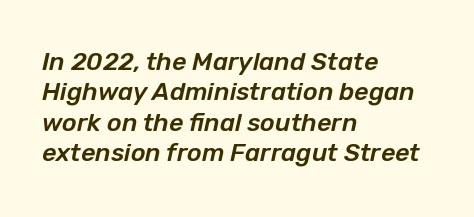
Layout note: lines flush left. The passage shown leans; its letterforms are oblique. Here the glyphs are tracked normally, forming tight word shapes. Underline: absent.
